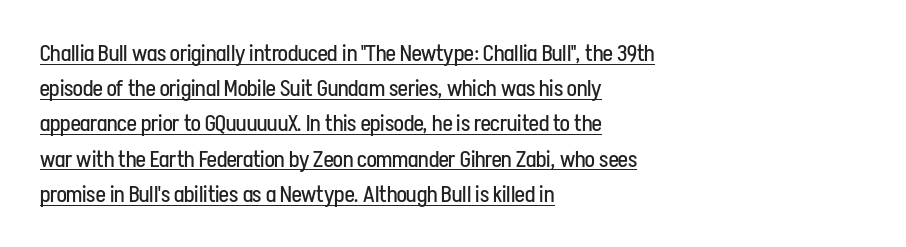
When letters stand straight like this, we call the style roman or upright. The cut favours lightness, reaching ordinary text weight at its darkest. Has an underline been added? It has. Line beginnings align vertically; line endings do not.
